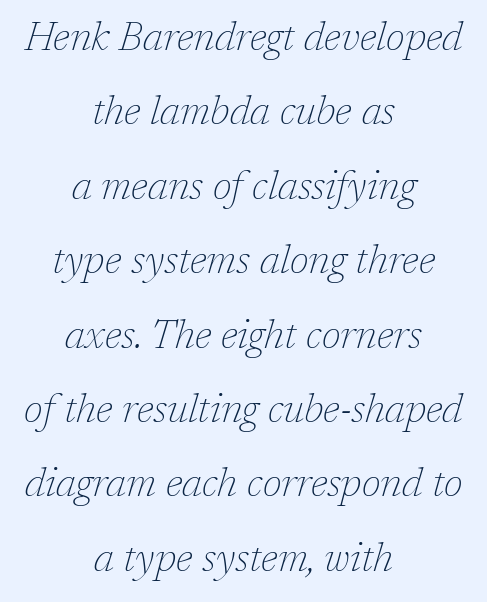
Q: Is the text bold? A: No.
Q: Is the text italic (slanted)? A: Yes, it leans right by about 17 degrees.
Q: Is the typeface a serif or a sans-serif typeface? A: Serif.
Q: Is the text underlined? A: No.
Q: How is the paragraph aligned? A: Centered.
Q: Is the spacing between letters normal or unusually wide? A: Normal.
Q: Width (condensed, normal, or wide)? A: Normal.
Q: Stroke contrast? A: Low.
Q: x-height? A: Medium.
Q: Monospaced? A: No.
